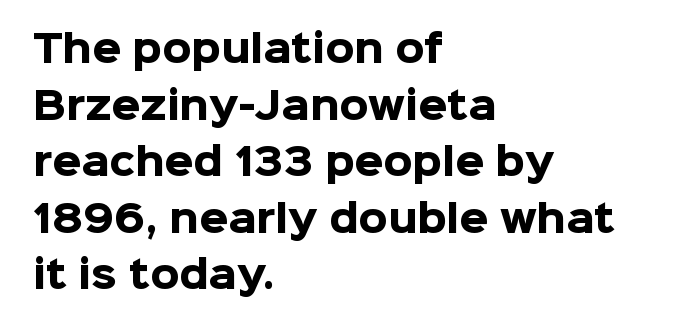
Q: Is the text bold? A: Yes.
Q: Is the text italic (slanted)? A: No, it is upright.
Q: Is the typeface a serif or a sans-serif typeface? A: Sans-serif.
Q: Is the text underlined? A: No.
Q: How is the paragraph aligned? A: Left-aligned.
Q: Is the spacing between letters normal or unusually wide? A: Normal.
Q: Is the spacing between lines tight, normal or loose? A: Normal.
Q: Width (condensed, normal, or wide)? A: Normal.
Q: Stroke contrast? A: Low.
Q: x-height? A: Medium.
Q: Monospaced? A: No.
